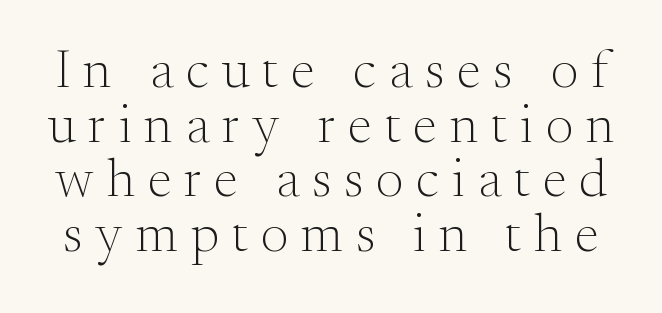
The image shows 54 px light serif type, upright; set tight line spacing (1.01x), unusually wide letter spacing (+0.24 em), not underlined; medium stroke contrast and a small x-height.
